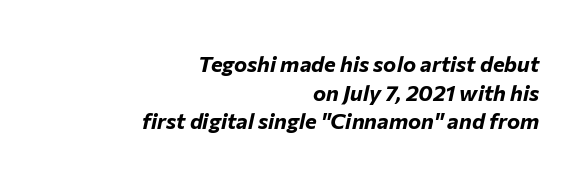
Q: Is the text bold? A: Yes.
Q: Is the text italic (slanted)? A: Yes, it leans right by about 12 degrees.
Q: Is the text underlined? A: No.
Q: How is the paragraph aligned? A: Right-aligned.
Q: Is the spacing between letters normal or unusually wide? A: Normal.
Q: Is the spacing between lines tight, normal or loose? A: Normal.
